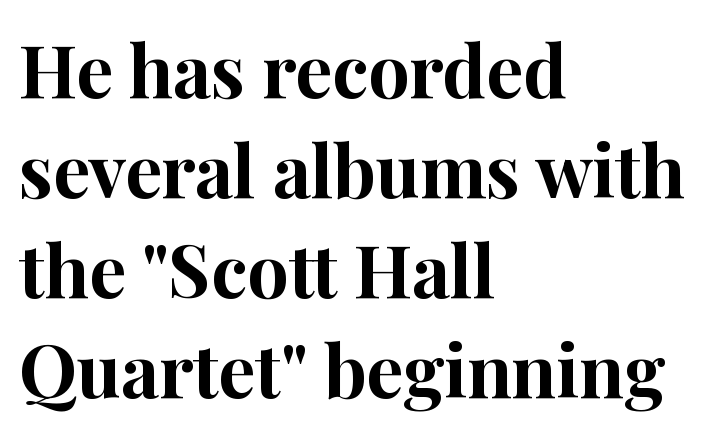
Q: Is the text bold? A: Yes.
Q: Is the text italic (slanted)? A: No, it is upright.
Q: Is the typeface a serif or a sans-serif typeface? A: Serif.
Q: Is the text underlined? A: No.
Q: How is the paragraph aligned? A: Left-aligned.
Q: Is the spacing between letters normal or unusually wide? A: Normal.
Q: Is the spacing between lines tight, normal or loose? A: Normal.
Q: Width (condensed, normal, or wide)? A: Normal.
Q: Stroke contrast? A: High.
Q: x-height? A: Medium.
Q: Monospaced? A: No.
